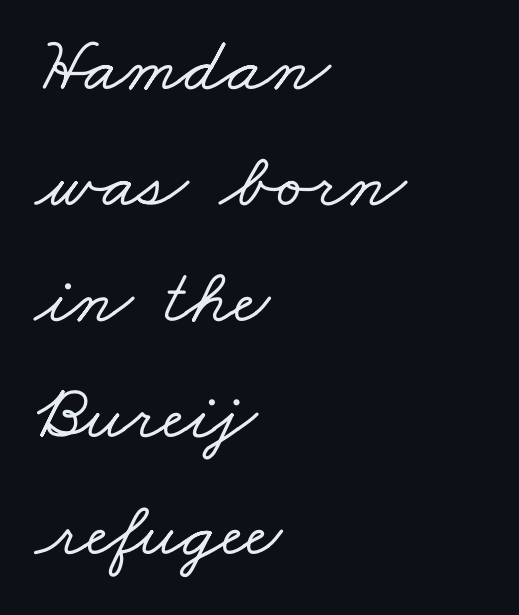
Q: Is the typeface a serif or a sans-serif typeface? A: Serif.
Q: Is the text underlined? A: No.
Q: How is the paragraph aligned? A: Left-aligned.
Q: Is the spacing between letters normal or unusually wide? A: Normal.
Q: Is the spacing between lines tight, normal or loose? A: Normal.
Q: Width (condensed, normal, or wide)? A: Wide.
Q: Stroke contrast? A: Low.
Q: x-height? A: Small.
Q: Monospaced? A: No.
